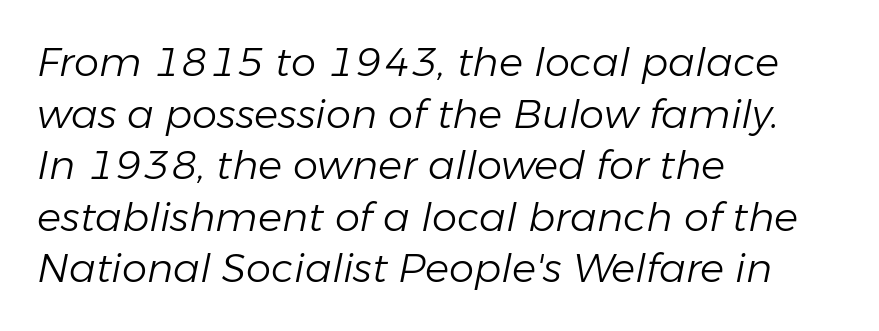
Q: Is the text bold? A: No.
Q: Is the text italic (slanted)? A: Yes, it leans right by about 11 degrees.
Q: Is the text underlined? A: No.
Q: How is the paragraph aligned? A: Left-aligned.
Q: Is the spacing between letters normal or unusually wide? A: Normal.
Q: Is the spacing between lines tight, normal or loose? A: Normal.
Q: Width (condensed, normal, or wide)? A: Normal.
Q: Stroke contrast? A: Low.
Q: x-height? A: Medium.
Q: Monospaced? A: No.
